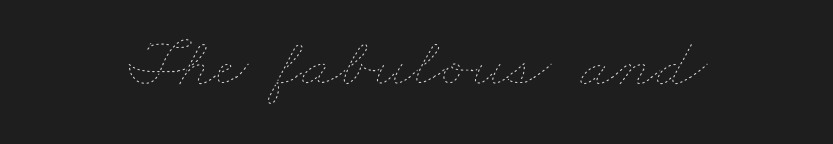
Q: Is the text bold? A: No.
Q: Is the text underlined? A: No.
Q: Is the spacing between letters normal or unusually wide? A: Normal.
Q: Width (condensed, normal, or wide)? A: Wide.
Q: Stroke contrast? A: Low.
Q: x-height? A: Small.
Q: Monospaced? A: No.
